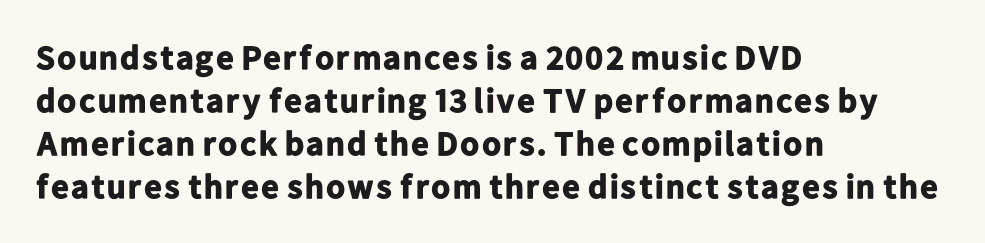
Every character sits straight up, as roman type does. Looks like regular typesetting: each glyph gets only the width it needs. Left-aligned paragraph, ragged on the right. Are there feet on the stems? There aren't — it's a sans. You'd pick this weight for a headline — it's a proper bold.
